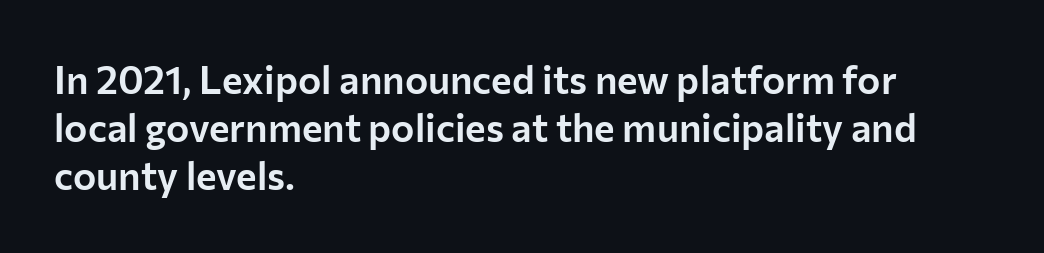
The image shows 39 px sans-serif type, upright; set left-aligned, line spacing 1.23x, normal letter spacing, not underlined; low stroke contrast and a medium x-height.
